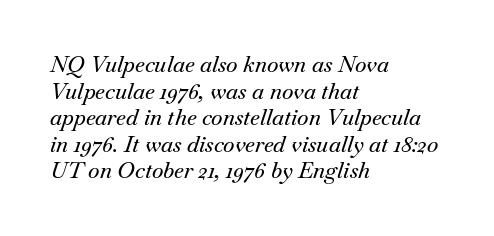
Which margin do the lines hug? The left one — the right edge is uneven. Decoration check: the copy has no underline. Slant detected: the letters are inclined. The type is set solid horizontally, with unmodified tracking.
